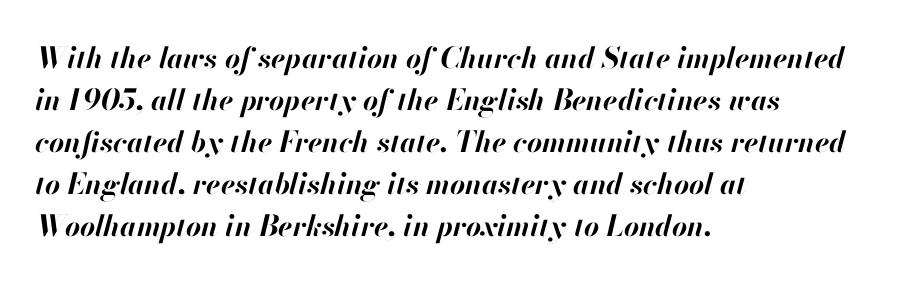
The image shows 29 px bold type, italic (leaning right); set left-aligned, normal line spacing (1.45x), normal letter spacing, not underlined; high stroke contrast and a small x-height.
